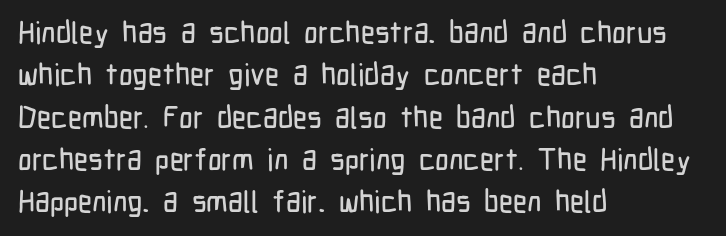
Q: Is the text italic (slanted)? A: No, it is upright.
Q: Is the typeface a serif or a sans-serif typeface? A: Sans-serif.
Q: Is the text underlined? A: No.
Q: How is the paragraph aligned? A: Left-aligned.
Q: Is the spacing between letters normal or unusually wide? A: Normal.
Q: Is the spacing between lines tight, normal or loose? A: Normal.
Q: Width (condensed, normal, or wide)? A: Condensed.
Q: Stroke contrast? A: Low.
Q: x-height? A: Medium.
Q: Monospaced? A: No.
